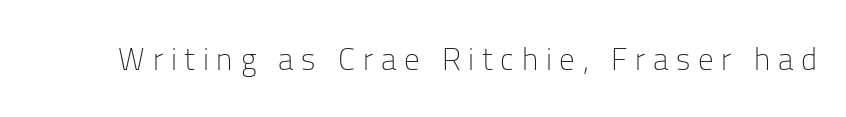
The image shows 31 px light sans-serif type, upright; set unusually wide letter spacing (+0.25 em), not underlined; low stroke contrast and a medium x-height.
